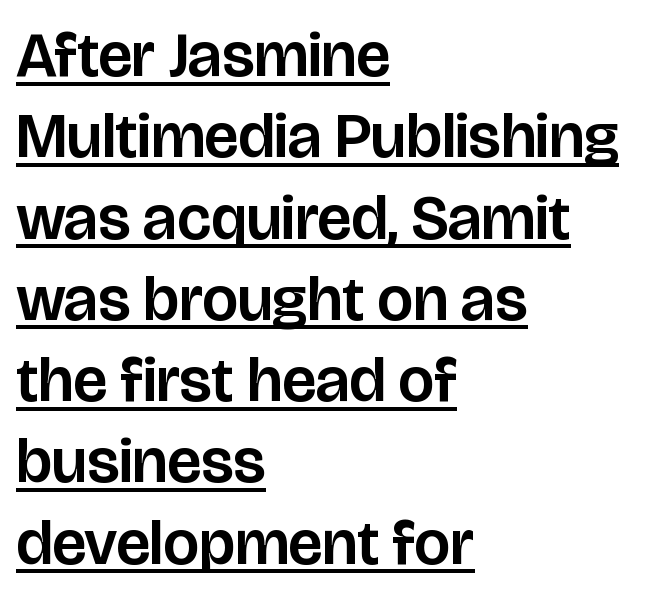
The image shows 64 px sans-serif type, upright; set left-aligned, normal line spacing (1.27x), normal letter spacing, underlined; low stroke contrast and a large x-height.
